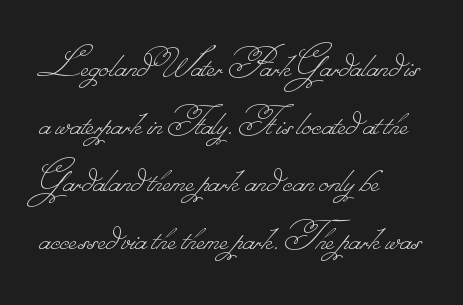
{"bold": "no", "weight": "thin", "width": "normal", "stroke_contrast": "low", "monospaced": "no", "underline": "no", "align": "left", "line_spacing": "normal", "line_spacing_ratio": 1.31, "letter_spacing": "normal", "letter_spacing_em": 0.0, "glyph_px": 44}
